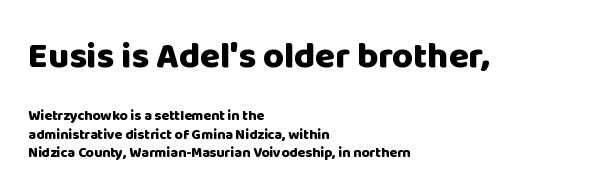
Examine the stroke ends and you'll find no serifs. Whoever set this made the first block the dominant, larger element. These lines stack with their left ends in a neat column. The gap between lines stays unmarked. Glyph-to-glyph distance matches everyday printed text.
